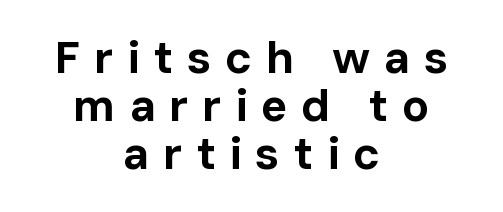
The image shows 45 px bold sans-serif type, upright; set centered, tight line spacing (1.07x), unusually wide letter spacing (+0.3 em), not underlined; low stroke contrast and a medium x-height.
